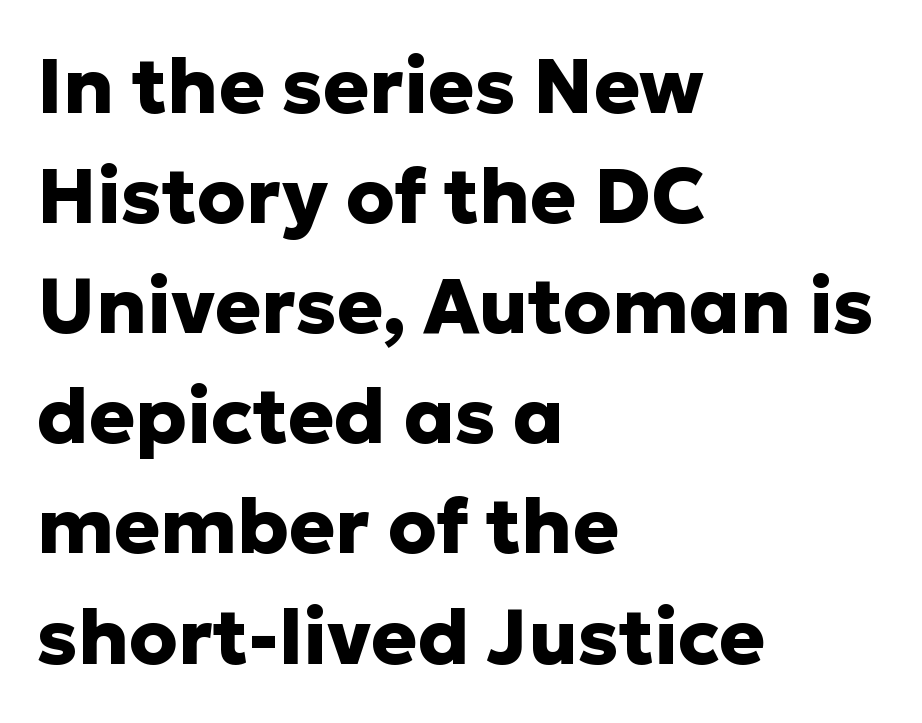
{"serif": "no", "italic": "no", "bold": "yes", "weight": "heavy", "width": "normal", "stroke_contrast": "low", "x_height": "medium", "monospaced": "no", "underline": "no", "align": "left", "line_spacing": "normal", "line_spacing_ratio": 1.43, "letter_spacing": "normal", "letter_spacing_em": 0.0, "glyph_px": 77}
